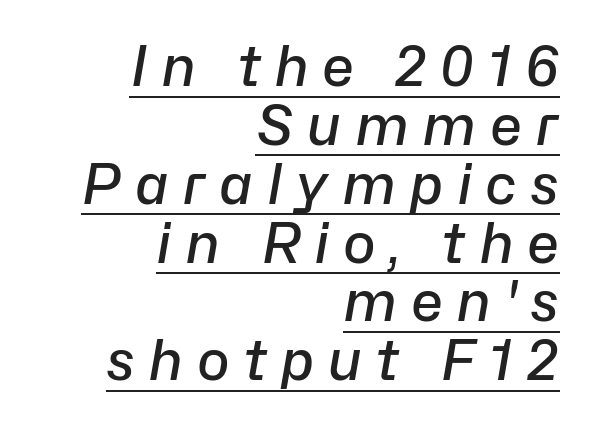
The image shows 55 px semibold type, italic (leaning right); set right-aligned, tight line spacing (1.07x), unusually wide letter spacing (+0.24 em), underlined; low stroke contrast and a medium x-height.
